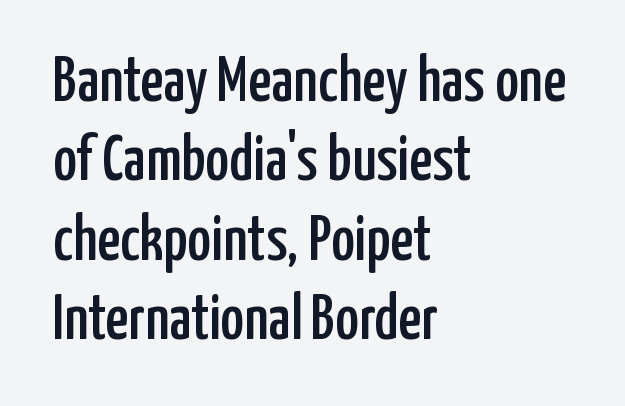
Q: Is the text italic (slanted)? A: No, it is upright.
Q: Is the typeface a serif or a sans-serif typeface? A: Sans-serif.
Q: Is the text underlined? A: No.
Q: How is the paragraph aligned? A: Left-aligned.
Q: Is the spacing between letters normal or unusually wide? A: Normal.
Q: Width (condensed, normal, or wide)? A: Condensed.
Q: Stroke contrast? A: Low.
Q: x-height? A: Medium.
Q: Monospaced? A: No.
